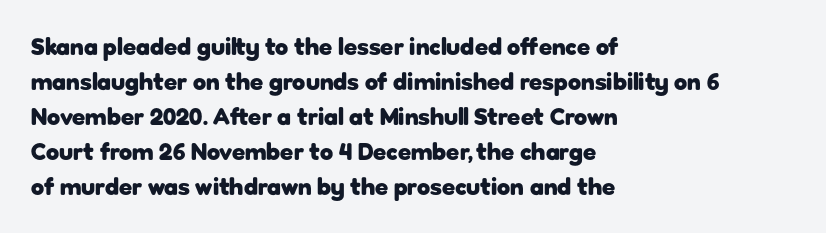
The image shows 24 px bold type, upright; set left-aligned, normal line spacing (1.46x), normal letter spacing, not underlined.
